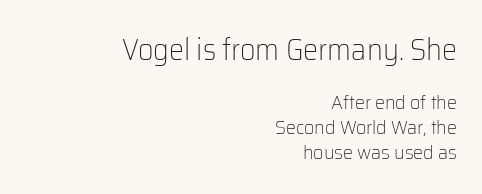
The image shows 30 px light sans-serif type, upright; set right-aligned, normal line spacing (1.25x), normal letter spacing, not underlined; the first (top) block is 1.5x larger; low stroke contrast and a medium x-height.
